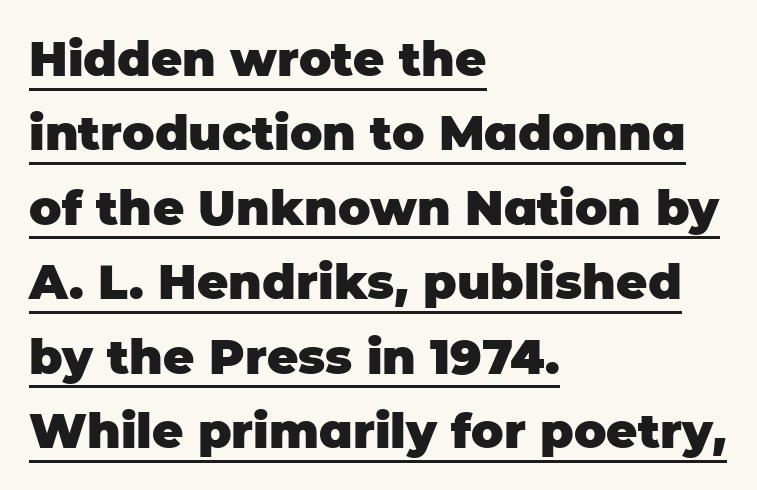
The vertical gap from one line to the next is medium. Quick note: not italic, upright. This rendering leaves character spacing at its baseline value. The setting favours the left margin, as ordinary paragraphs usually do. Underline: present.
